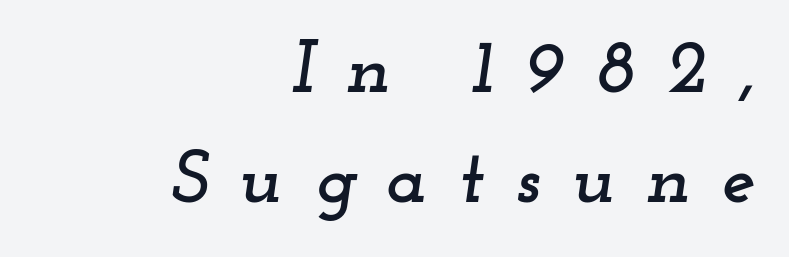
Q: Is the text italic (slanted)? A: Yes, it leans right by about 12 degrees.
Q: Is the typeface a serif or a sans-serif typeface? A: Serif.
Q: Is the text underlined? A: No.
Q: How is the paragraph aligned? A: Right-aligned.
Q: Is the spacing between letters normal or unusually wide? A: Unusually wide.
Q: Is the spacing between lines tight, normal or loose? A: Normal.
Q: Width (condensed, normal, or wide)? A: Wide.
Q: Stroke contrast? A: Low.
Q: x-height? A: Small.
Q: Monospaced? A: No.
